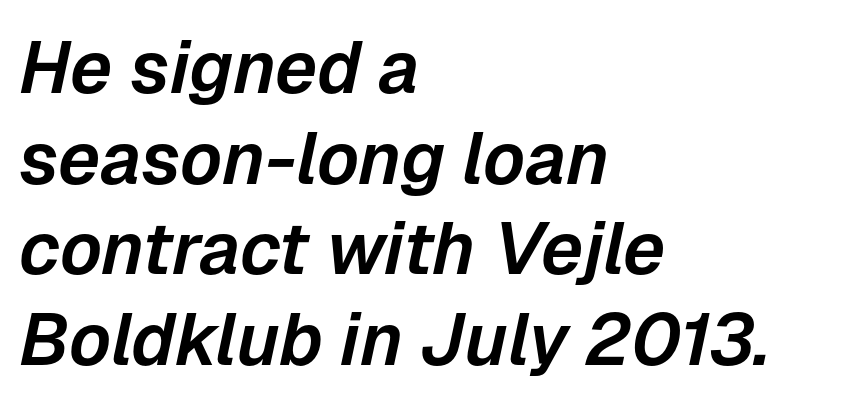
{"italic": "yes", "lean": "right", "slant_degrees": 12, "width": "normal", "stroke_contrast": "low", "x_height": "medium", "monospaced": "no", "underline": "no", "align": "left", "line_spacing_ratio": 1.24, "letter_spacing": "normal", "letter_spacing_em": 0.0, "glyph_px": 73}
